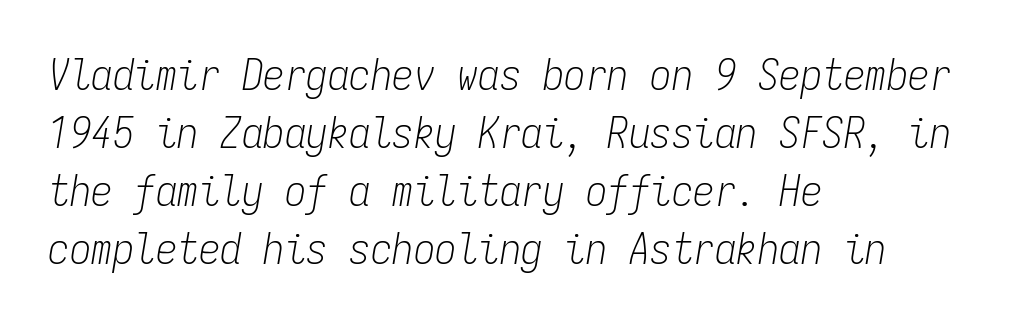
Does the lettering tilt? It does — this is italic. You could call the tracking neutral — neither tight nor loose. Weight: not bold — regular or lighter. The line-height multiplier appears to be the usual default.
